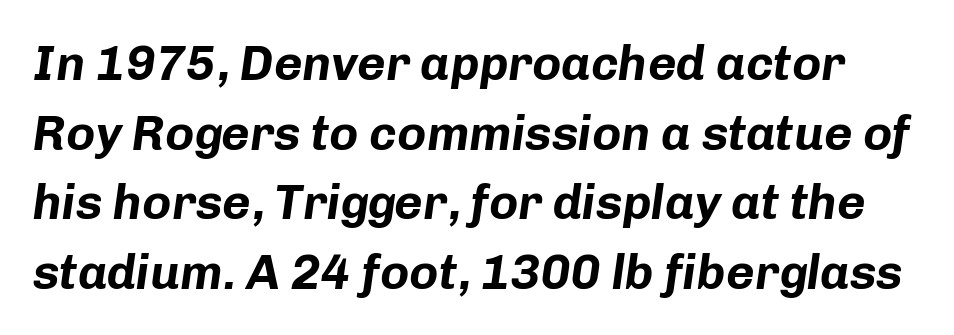
The font is running at its bold setting. Successive baselines arrive at the customary interval. The glyphs are unaccompanied by any horizontal stroke below them. Students, note that the glyphs here touch the page at normal intervals.
